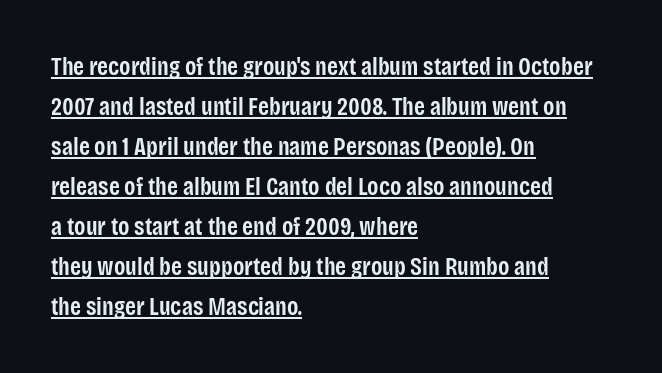
All the whitespace from short lines collects on the right. Weight check: semibold — heavier than regular, not quite bold. The rendered words wear a rule along their underside. Line spacing here is normal. Posture: upright roman.
